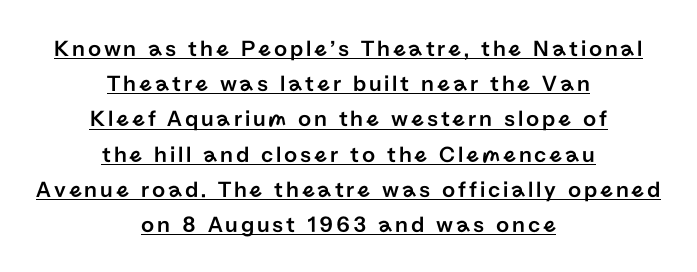
Q: Is the text italic (slanted)? A: No, it is upright.
Q: Is the text underlined? A: Yes.
Q: How is the paragraph aligned? A: Centered.
Q: Is the spacing between lines tight, normal or loose? A: Normal.
